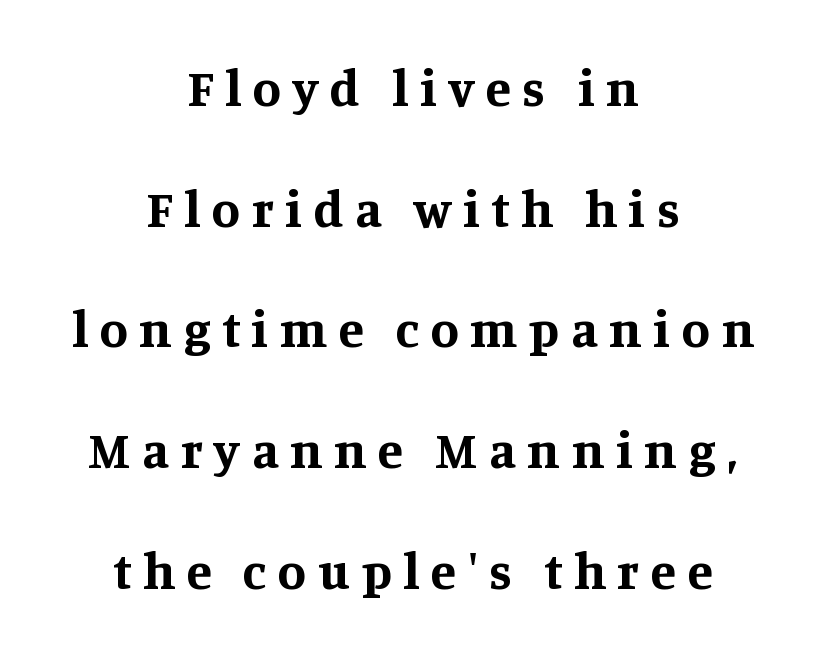
Q: Is the text bold? A: Yes.
Q: Is the text italic (slanted)? A: No, it is upright.
Q: Is the typeface a serif or a sans-serif typeface? A: Serif.
Q: Is the text underlined? A: No.
Q: How is the paragraph aligned? A: Centered.
Q: Is the spacing between letters normal or unusually wide? A: Unusually wide.
Q: Is the spacing between lines tight, normal or loose? A: Loose.
Q: Width (condensed, normal, or wide)? A: Normal.
Q: Stroke contrast? A: Medium.
Q: x-height? A: Large.
Q: Monospaced? A: No.
